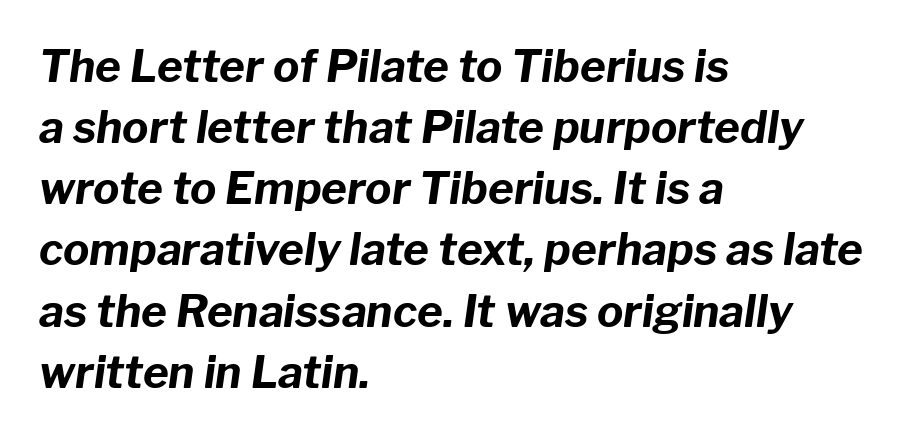
Q: Is the text bold? A: Yes.
Q: Is the text italic (slanted)? A: Yes, it leans right by about 8 degrees.
Q: Is the text underlined? A: No.
Q: How is the paragraph aligned? A: Left-aligned.
Q: Is the spacing between letters normal or unusually wide? A: Normal.
Q: Is the spacing between lines tight, normal or loose? A: Normal.
Q: Width (condensed, normal, or wide)? A: Normal.
Q: Stroke contrast? A: Low.
Q: x-height? A: Medium.
Q: Monospaced? A: No.
